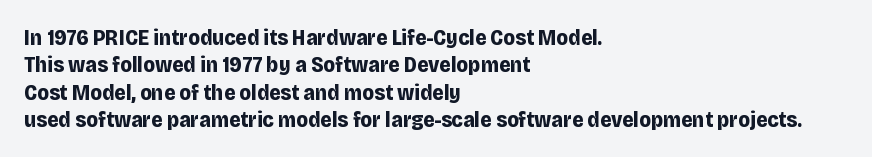
Chunky letters — that's bold for sure. Caption: standard tracking, unaltered. Descenders are the only things crossing below the line. Typeset ragged right — the left edge is the straight one. The letters stand upright; this is a roman face.
